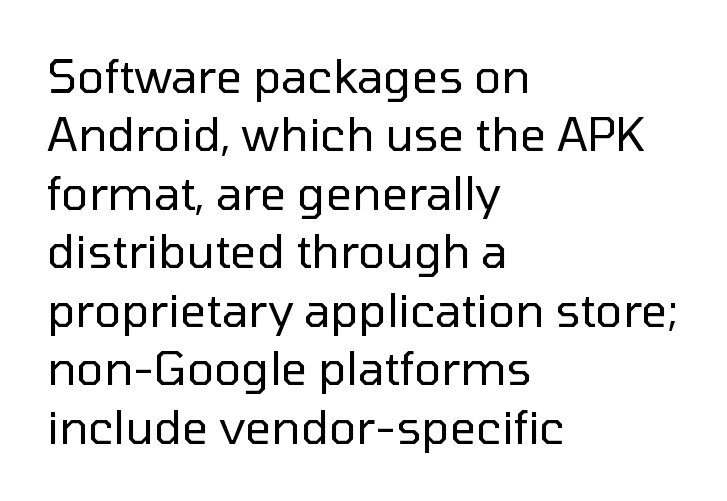
The image shows 46 px regular-weight sans-serif type, upright; set left-aligned, normal line spacing (1.27x), normal letter spacing, not underlined; low stroke contrast and a medium x-height.
